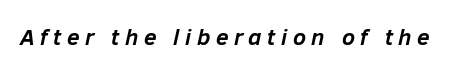
{"italic": "yes", "lean": "right", "slant_degrees": 12, "bold": "yes", "underline": "no", "letter_spacing": "wide", "letter_spacing_em": 0.24, "glyph_px": 23}
